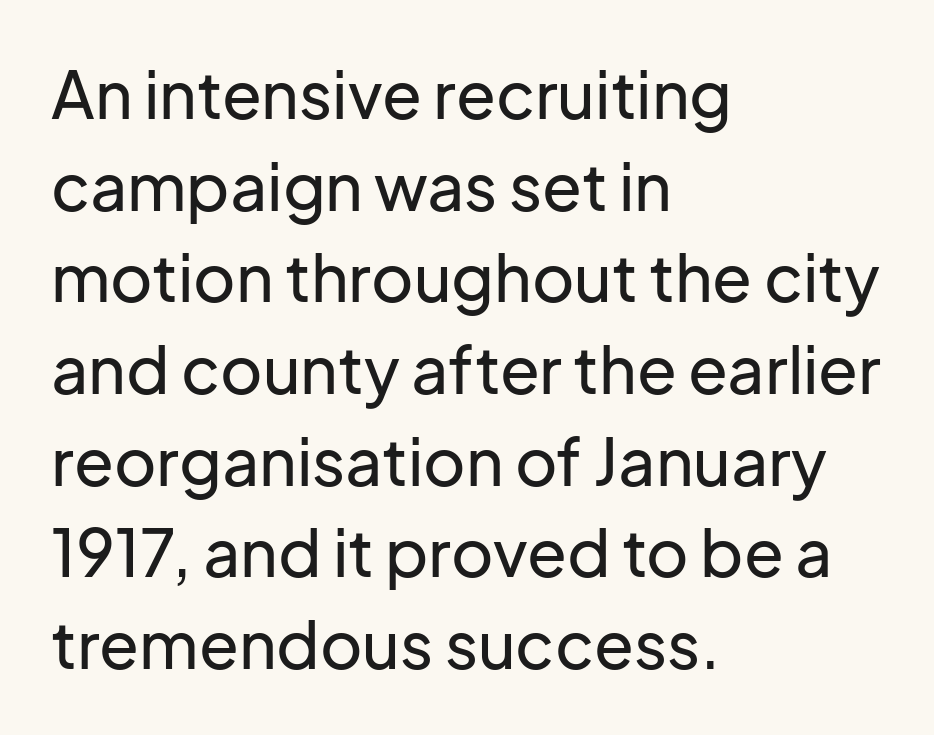
Q: Is the text italic (slanted)? A: No, it is upright.
Q: Is the typeface a serif or a sans-serif typeface? A: Sans-serif.
Q: Is the text underlined? A: No.
Q: How is the paragraph aligned? A: Left-aligned.
Q: Is the spacing between letters normal or unusually wide? A: Normal.
Q: Is the spacing between lines tight, normal or loose? A: Normal.
Q: Width (condensed, normal, or wide)? A: Normal.
Q: Stroke contrast? A: Low.
Q: x-height? A: Medium.
Q: Monospaced? A: No.
